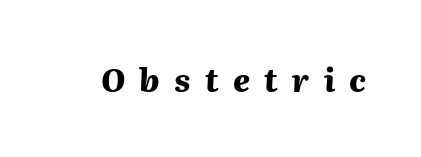
The image shows 31 px heavy type, italic (leaning right); set unusually wide letter spacing (+0.46 em), not underlined; medium stroke contrast and a medium x-height.
